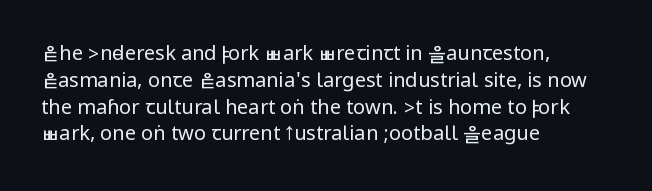
{"italic": "no", "bold": "no", "underline": "no", "align": "left", "line_spacing": "normal", "line_spacing_ratio": 1.34, "letter_spacing": "normal", "letter_spacing_em": 0.0, "glyph_px": 20}
